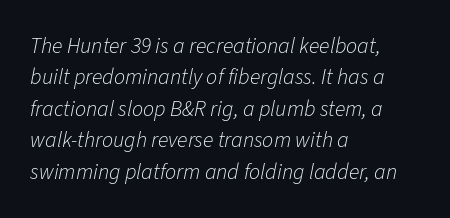
Posture: slanted. The strip under each line holds only bare page. No chunkiness to these letters — they're not bold. A normal amount of white space separates one row of letters from the next. The letterforms sit shoulder to shoulder at normal distance.
